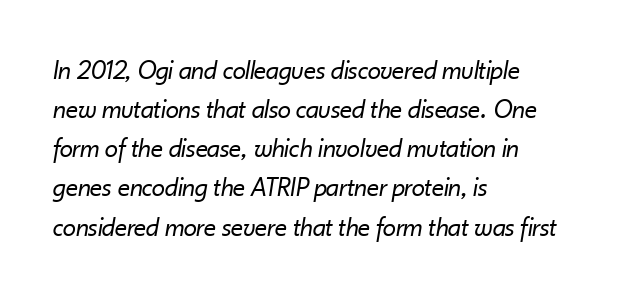
If you drew a ruler down the left edge, every line would touch it. You could call the tracking neutral — neither tight nor loose. Stems and bowls with no extra thickness — not bold. The glyphs are unaccompanied by any horizontal stroke below them.
